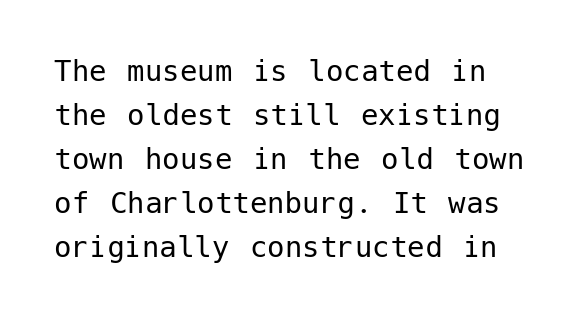
{"serif": "no", "italic": "no", "bold": "no", "weight": "regular", "width": "normal", "stroke_contrast": "low", "x_height": "medium", "underline": "no", "line_spacing": "normal", "line_spacing_ratio": 1.26, "letter_spacing": "normal", "letter_spacing_em": 0.0, "glyph_px": 35}
